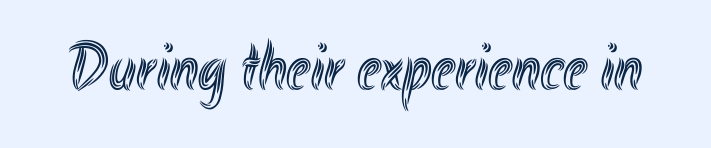
The face used here is proportionally spaced, like ordinary book or web type. Short note: letters normally spaced. This rendering features lettering with no underline.
